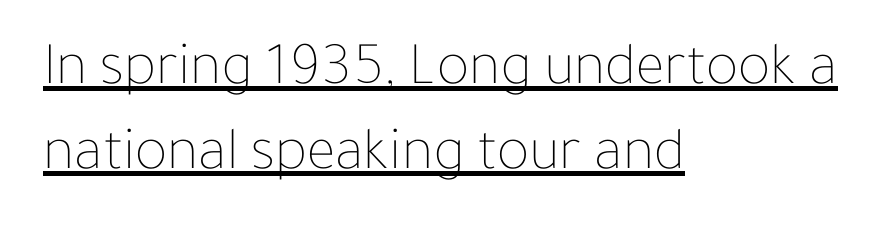
The image shows 61 px thin type, upright; set left-aligned, normal line spacing (1.39x), normal letter spacing, underlined; low stroke contrast and a medium x-height.
